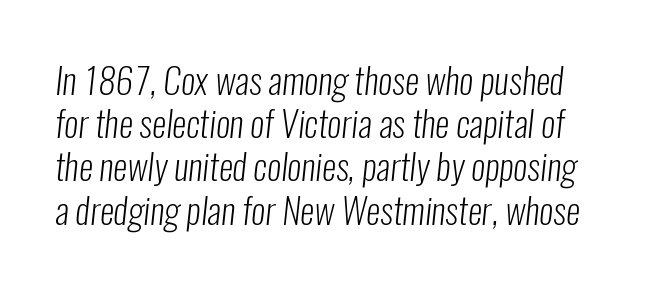
The image shows 36 px light, condensed sans-serif type; set line spacing 1.2x, normal letter spacing, not underlined; low stroke contrast and a medium x-height.
